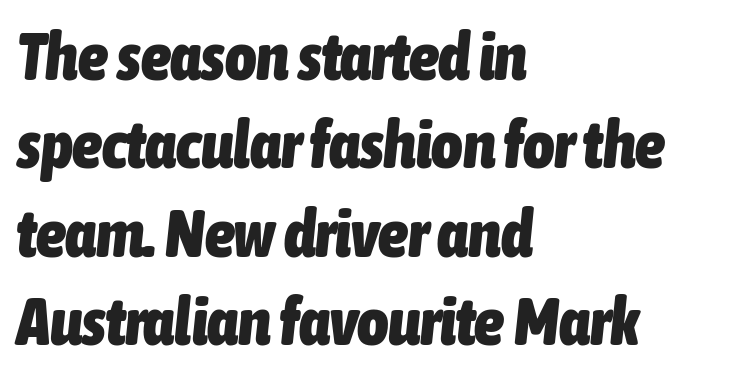
Slanted lettering throughout. On the weight axis this lands at bold, roughly 700. Baseline-to-baseline distance is the conventional proportion of letter height. Glyph-to-glyph distance matches everyday printed text. Is this a fixed-width face? No — the glyphs have proportional, varying widths.
